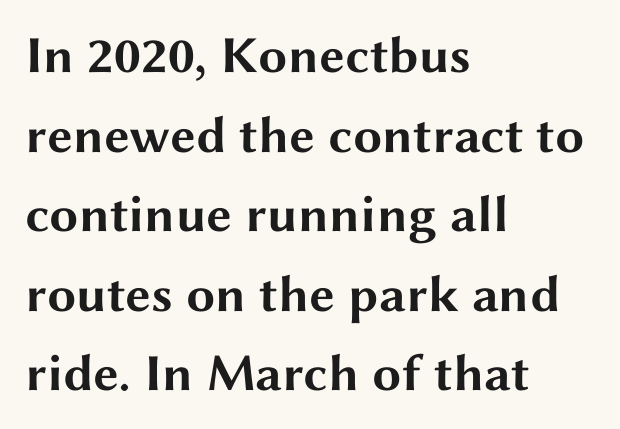
The image shows 52 px bold, wide sans-serif type, upright; set left-aligned, normal line spacing (1.53x), normal letter spacing, not underlined; medium stroke contrast and a medium x-height.
